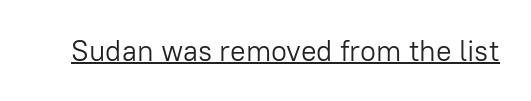
{"serif": "no", "italic": "no", "bold": "no", "weight": "light", "width": "normal", "stroke_contrast": "low", "x_height": "medium", "monospaced": "no", "underline": "yes", "letter_spacing": "normal", "letter_spacing_em": 0.0, "glyph_px": 29}
